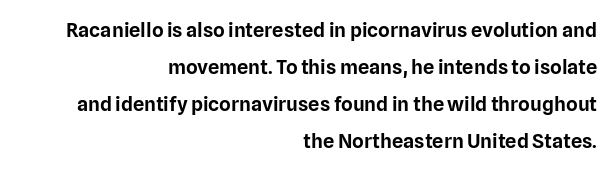
Horizontal alignment here is rightward, an uncommon choice for prose. The letters stand straight up with perfectly vertical stems. Lines of text with bare space underneath. Observe the ordinary spacing: letters are neighbours, not strangers.
